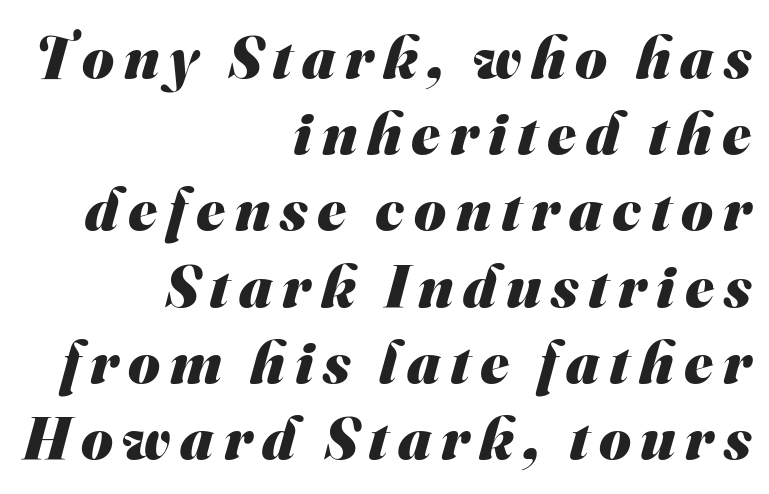
{"serif": "no", "bold": "yes", "weight": "heavy", "width": "normal", "stroke_contrast": "medium", "x_height": "small", "monospaced": "no", "underline": "no", "align": "right", "line_spacing": "normal", "line_spacing_ratio": 1.25, "glyph_px": 61}
